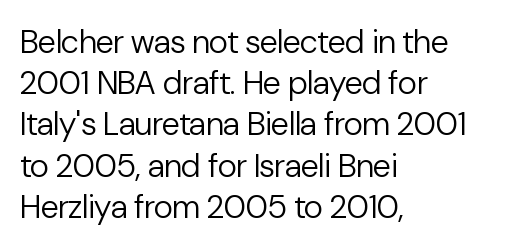
{"serif": "no", "italic": "no", "bold": "no", "weight": "regular", "width": "normal", "stroke_contrast": "low", "x_height": "medium", "monospaced": "no", "underline": "no", "align": "left", "line_spacing": "normal", "line_spacing_ratio": 1.25, "letter_spacing": "normal", "letter_spacing_em": 0.0, "glyph_px": 33}
